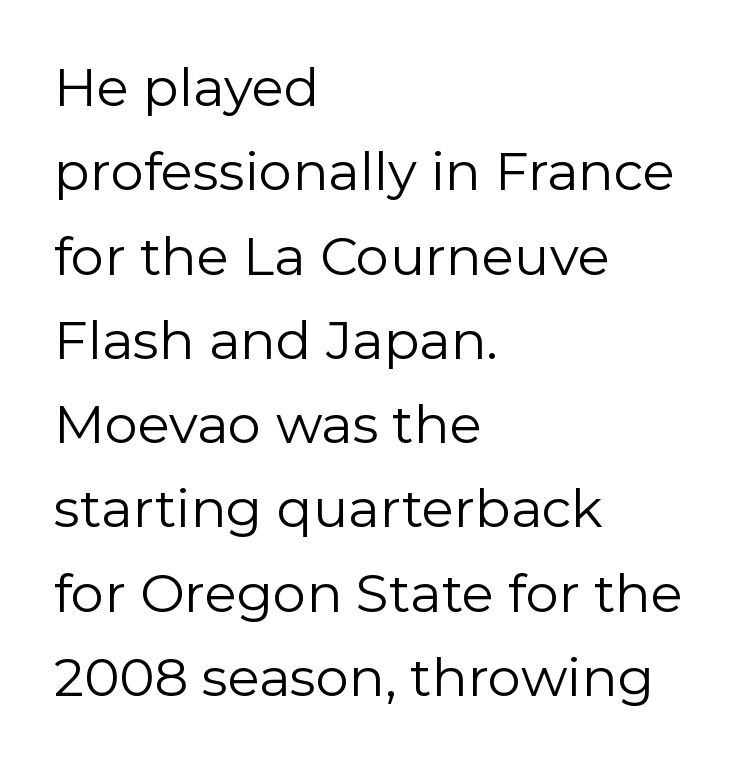
The font's upright variant was chosen for this text. These lines are rendered in a variable-pitch font. Line spacing here is normal. The passage shown is not underscored anywhere.
